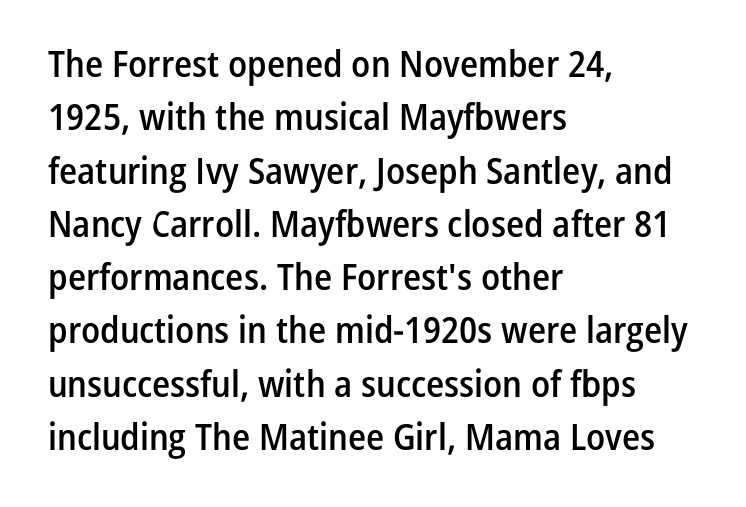
The image shows 37 px semibold, condensed sans-serif type, upright; set left-aligned, normal line spacing (1.44x), normal letter spacing, not underlined; low stroke contrast and a medium x-height.
